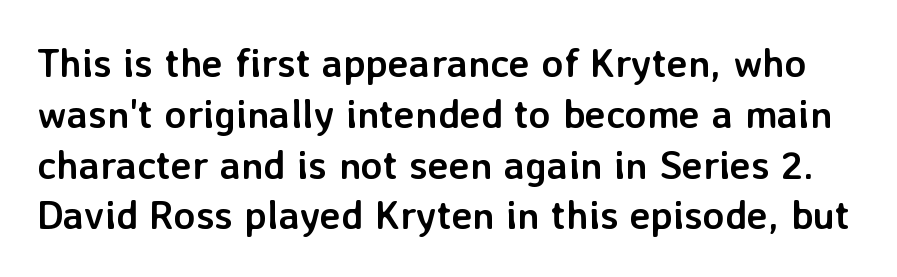
Q: Is the text bold? A: Yes.
Q: Is the text italic (slanted)? A: No, it is upright.
Q: Is the typeface a serif or a sans-serif typeface? A: Sans-serif.
Q: Is the text underlined? A: No.
Q: Is the spacing between letters normal or unusually wide? A: Normal.
Q: Is the spacing between lines tight, normal or loose? A: Normal.
Q: Width (condensed, normal, or wide)? A: Normal.
Q: Stroke contrast? A: Low.
Q: x-height? A: Medium.
Q: Monospaced? A: No.
